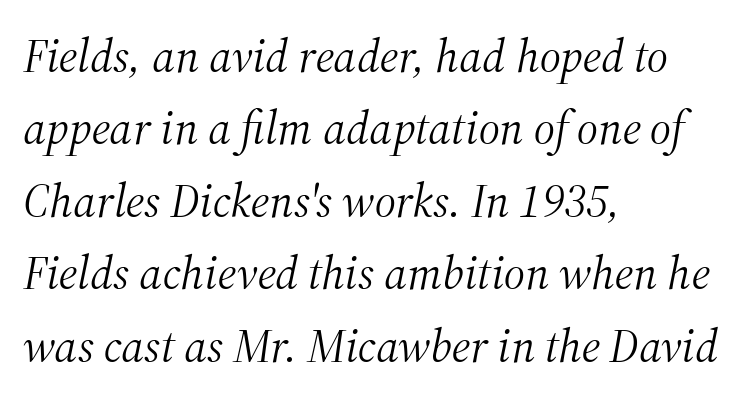
The image shows 47 px light serif type, italic (leaning right); set left-aligned, normal line spacing (1.54x), normal letter spacing, not underlined; medium stroke contrast and a medium x-height.
